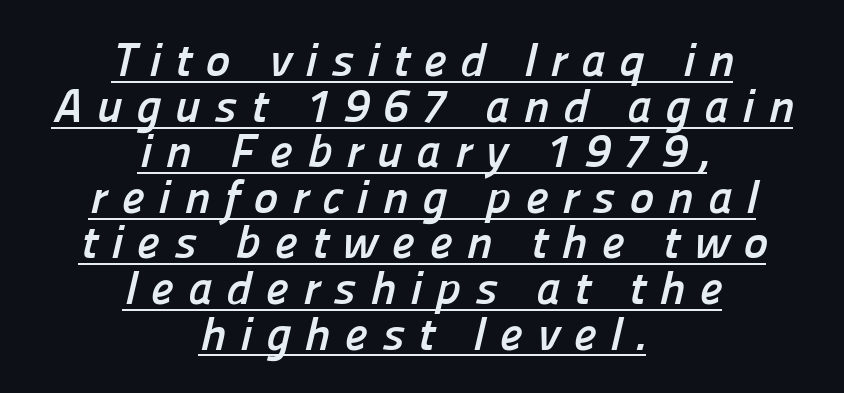
The image shows 47 px semibold sans-serif type; set centered, tight line spacing (0.97x), unusually wide letter spacing (+0.29 em), underlined; low stroke contrast and a medium x-height.
